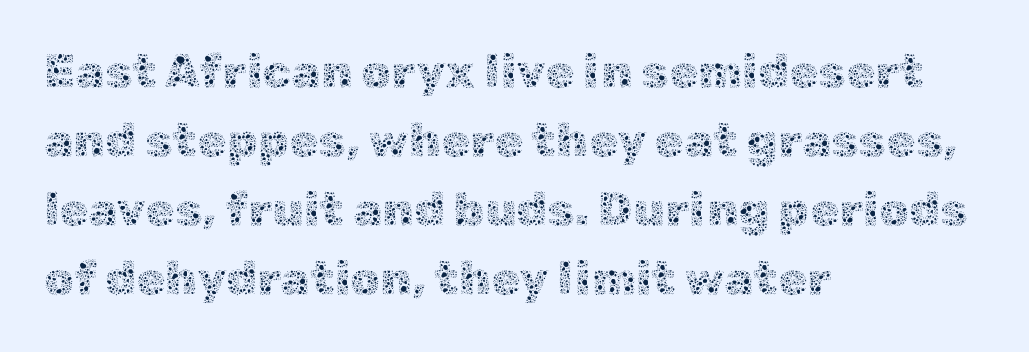
The image shows 47 px thin type, upright; set left-aligned, normal line spacing (1.47x), normal letter spacing, not underlined; a medium x-height.
